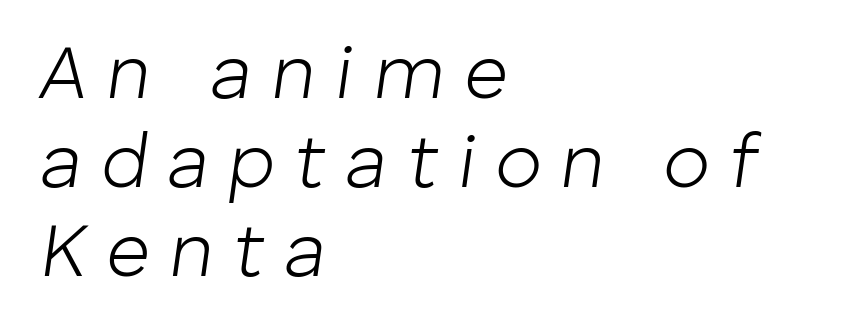
The image shows 76 px light type, italic (leaning right); set left-aligned, line spacing 1.17x, unusually wide letter spacing (+0.26 em), not underlined; low stroke contrast and a medium x-height.
